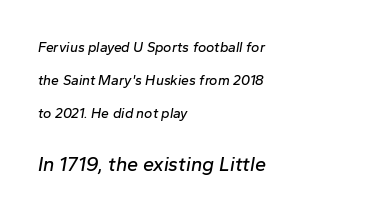
{"italic": "yes", "lean": "right", "slant_degrees": 10, "underline": "no", "align": "left", "line_spacing": "loose", "line_spacing_ratio": 2.34, "letter_spacing": "normal", "letter_spacing_em": 0.0, "larger_block": "second", "size_ratio": 1.43, "glyph_px": 20}
